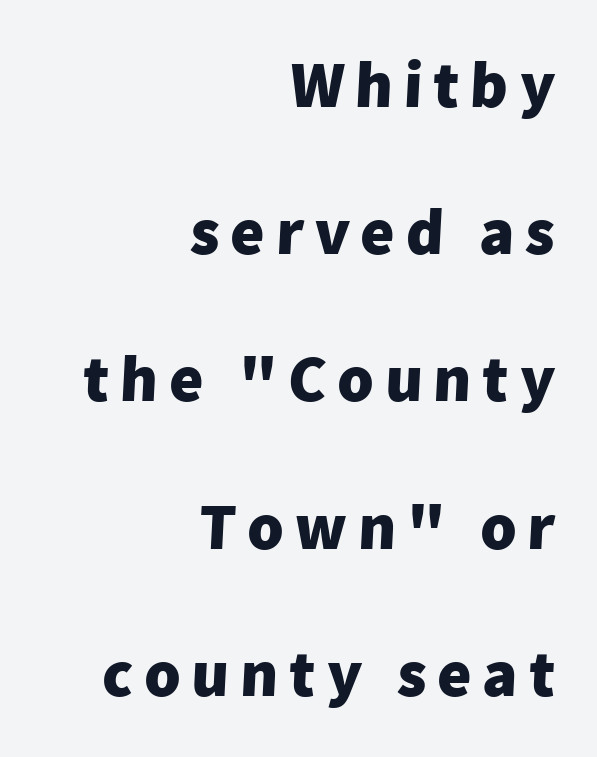
{"serif": "no", "bold": "yes", "weight": "heavy", "width": "normal", "stroke_contrast": "low", "x_height": "medium", "monospaced": "no", "underline": "no", "align": "right", "line_spacing": "loose", "line_spacing_ratio": 2.23, "glyph_px": 66}
